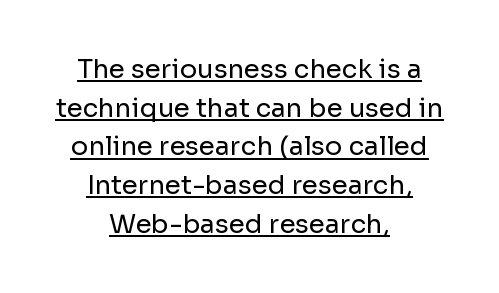
The image shows 26 px text type, upright; set centered, normal line spacing (1.49x), normal letter spacing, underlined.
